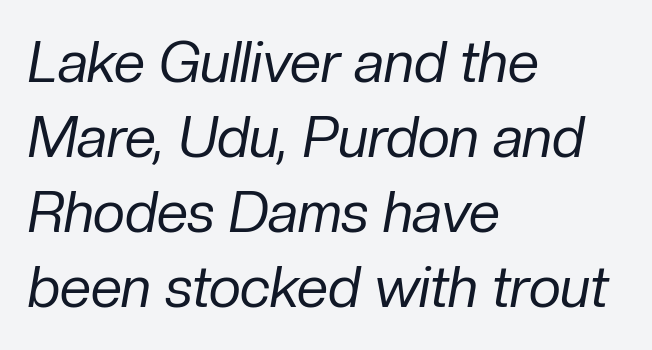
The image shows 56 px regular-weight type, italic (leaning right); set left-aligned, normal line spacing (1.34x), normal letter spacing, not underlined; low stroke contrast and a medium x-height.
